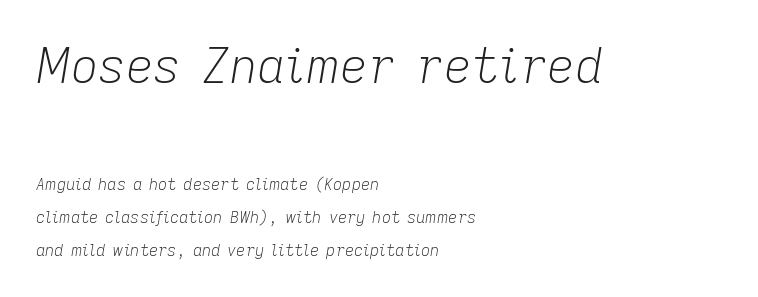
{"italic": "yes", "lean": "right", "slant_degrees": 9, "bold": "no", "weight": "light", "width": "normal", "stroke_contrast": "low", "x_height": "medium", "monospaced": "no", "underline": "no", "align": "left", "line_spacing": "loose", "line_spacing_ratio": 2.07, "letter_spacing": "normal", "letter_spacing_em": 0.0, "larger_block": "first", "size_ratio": 3.0, "glyph_px": 48}
